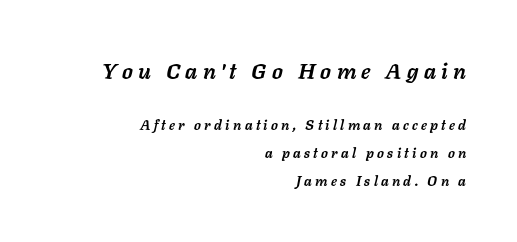
Scale decreases going downward across the two blocks. Vertical spacing — loose. These lines were composed using italics. Descenders hang freely into open space. Typographic density is high because the face is bold. The paragraph has a hard right edge and a soft left edge.
